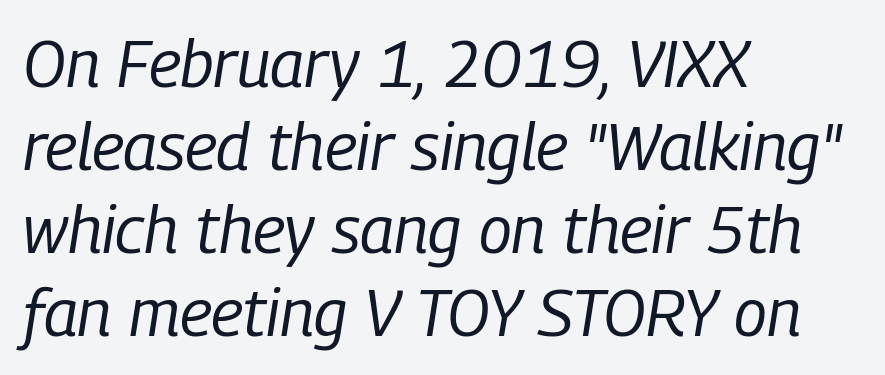
The leading is moderate, giving the passage an even texture. A light-to-regular cut is what we see here. The line texture is even and compact thanks to regular tracking. A classic flush-left, rag-right setting is used for this passage.
